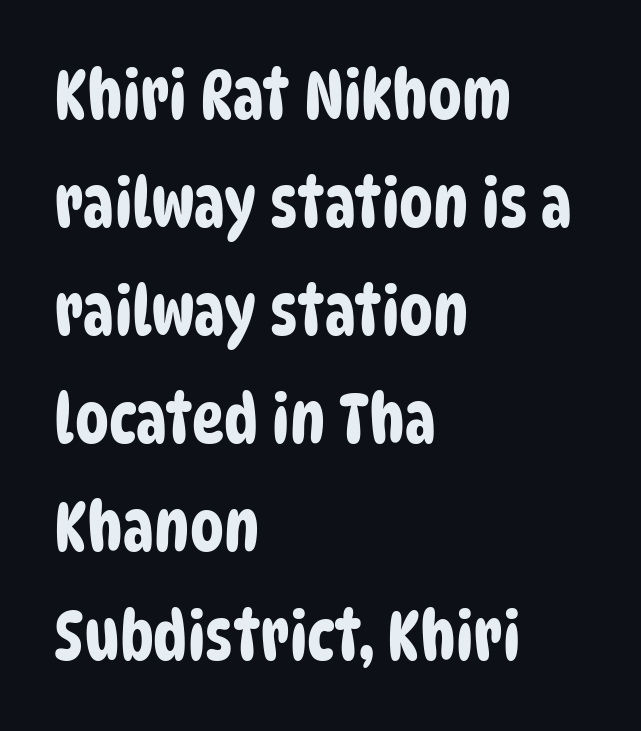
Words appear dense and cohesive because spacing is normal. Here the designer chose a conventional face with non-uniform glyph widths. Evenly set lines give the paragraph a standard silhouette. The lines are quadded left. No feet cap the strokes, marking this as sans-serif type.
